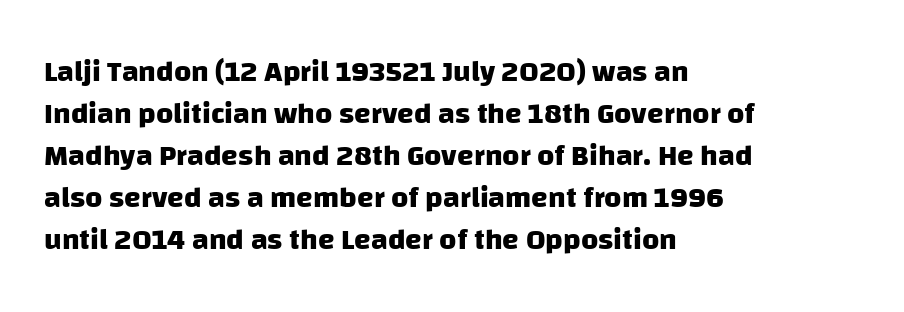
The image shows 30 px heavy sans-serif type; set left-aligned, normal line spacing (1.4x), normal letter spacing, not underlined; low stroke contrast and a large x-height.
